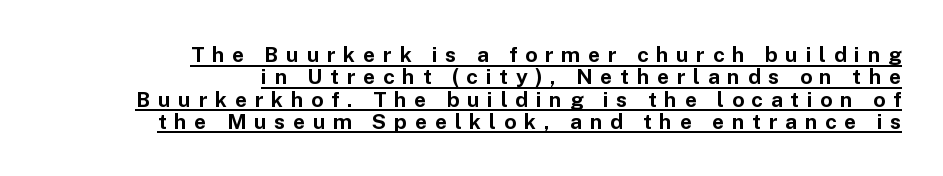
Q: Is the text bold? A: Yes.
Q: Is the text italic (slanted)? A: No, it is upright.
Q: Is the text underlined? A: Yes.
Q: How is the paragraph aligned? A: Right-aligned.
Q: Is the spacing between letters normal or unusually wide? A: Unusually wide.
Q: Is the spacing between lines tight, normal or loose? A: Tight.
